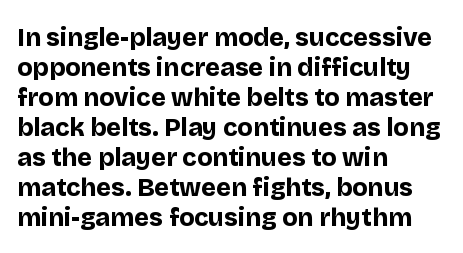
{"italic": "no", "bold": "yes", "underline": "no", "align": "left", "line_spacing_ratio": 1.2, "letter_spacing": "normal", "letter_spacing_em": 0.0, "glyph_px": 25}
